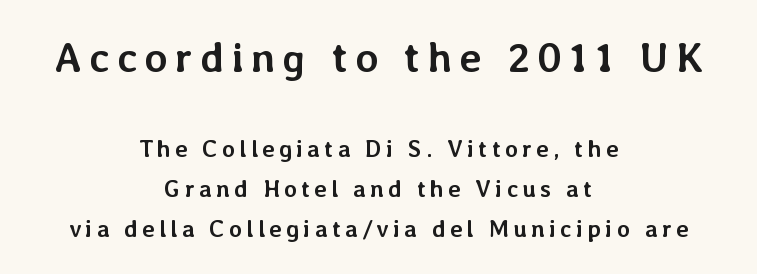
Q: Is the text bold? A: Yes.
Q: Is the text italic (slanted)? A: No, it is upright.
Q: Is the text underlined? A: No.
Q: How is the paragraph aligned? A: Centered.
Q: Is the spacing between lines tight, normal or loose? A: Normal.
Q: Which block of text is set in a larger size, the first (top) or the second (bottom)? A: The first (top) one.
Q: Width (condensed, normal, or wide)? A: Normal.
Q: Stroke contrast? A: Low.
Q: x-height? A: Medium.
Q: Monospaced? A: No.
